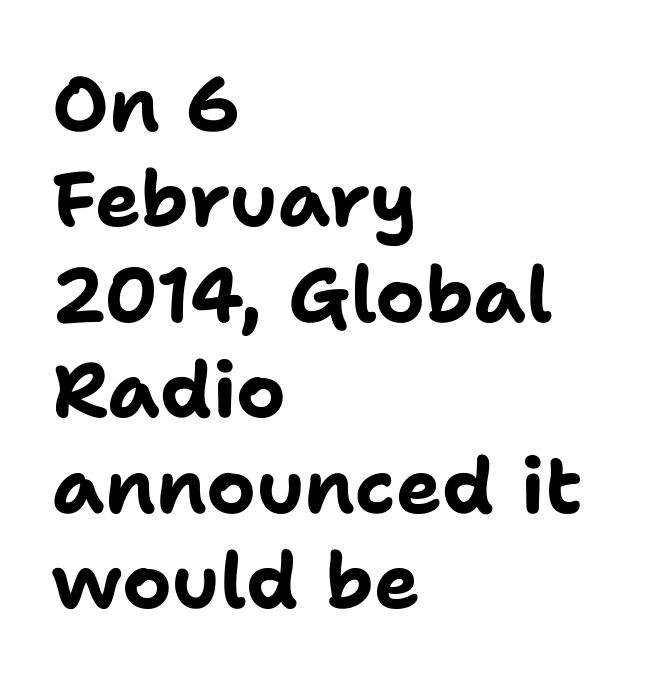
The image shows 77 px bold sans-serif type, upright; set left-aligned, line spacing 1.24x, normal letter spacing, not underlined; low stroke contrast and a medium x-height.
